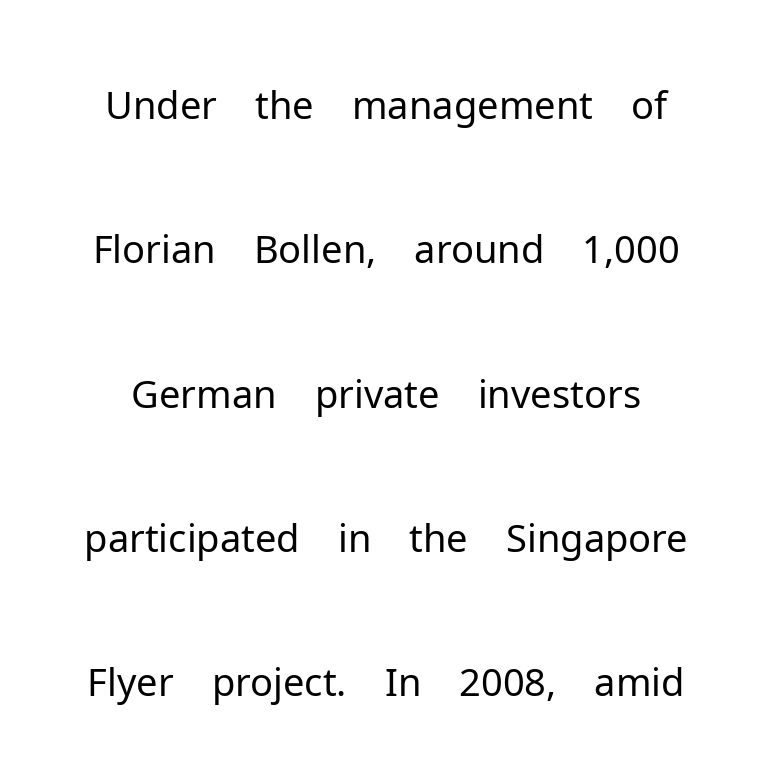
The rendering positions every line midway between the sides. Letter spacing: default. Posture: vertical. Typographically, this falls in the sans-serif category. Is this a fixed-width face? No — the glyphs have proportional, varying widths. The font sits on the lighter half of the weight spectrum, regular included.
